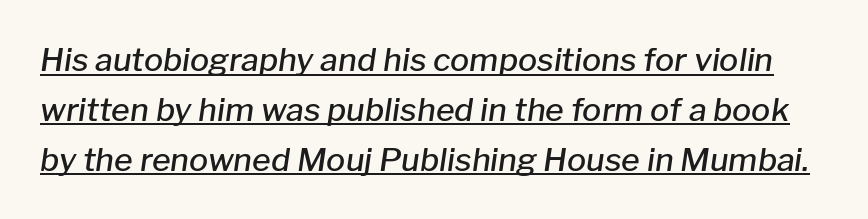
{"italic": "yes", "lean": "right", "slant_degrees": 8, "bold": "semi", "weight": "semibold", "width": "normal", "stroke_contrast": "low", "x_height": "medium", "monospaced": "no", "underline": "yes", "line_spacing": "normal", "line_spacing_ratio": 1.56, "letter_spacing": "normal", "letter_spacing_em": 0.0, "glyph_px": 32}
